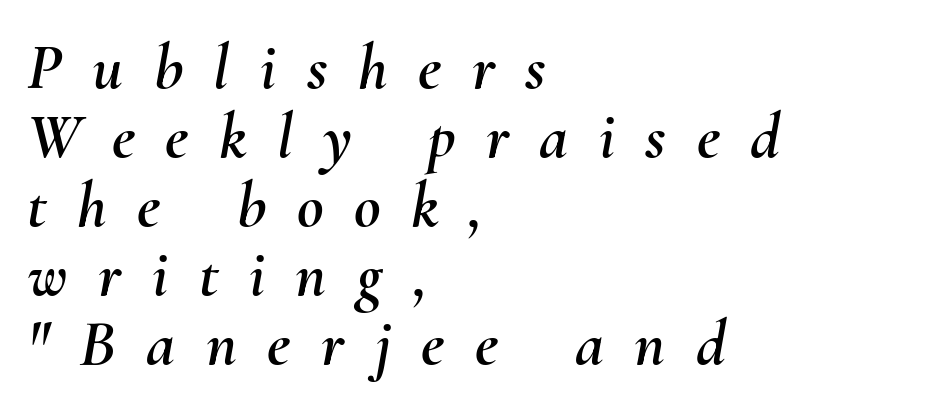
{"italic": "yes", "lean": "right", "slant_degrees": 10, "width": "normal", "stroke_contrast": "medium", "x_height": "small", "monospaced": "no", "underline": "no", "align": "left", "line_spacing": "tight", "line_spacing_ratio": 1.06, "letter_spacing": "wide", "letter_spacing_em": 0.47, "glyph_px": 65}
